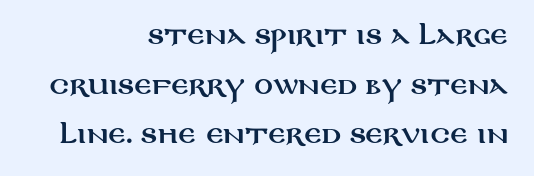
The image shows 23 px text type, upright; set right-aligned, loose line spacing (2.16x), normal letter spacing, not underlined.
